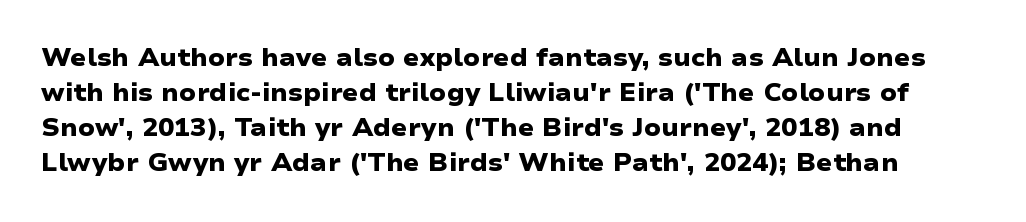
{"bold": "yes", "underline": "no", "line_spacing": "normal", "line_spacing_ratio": 1.46, "letter_spacing": "normal", "letter_spacing_em": 0.0, "glyph_px": 24}
